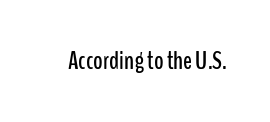
The image shows 26 px text type, upright; set normal letter spacing, not underlined.
